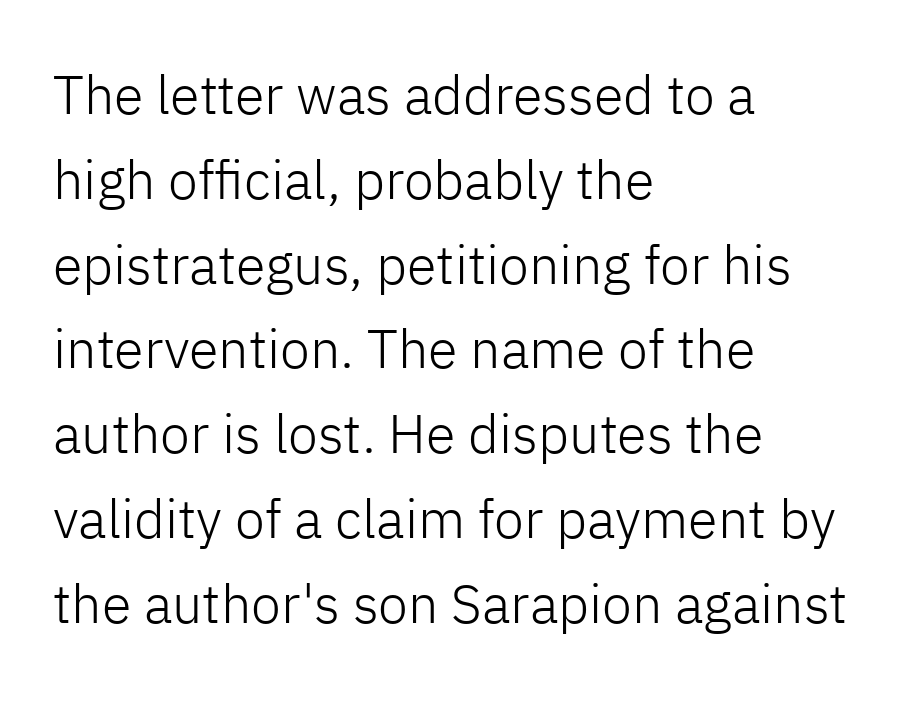
The image shows 54 px light sans-serif type, upright; set left-aligned, normal line spacing (1.57x), normal letter spacing, not underlined; low stroke contrast and a medium x-height.
